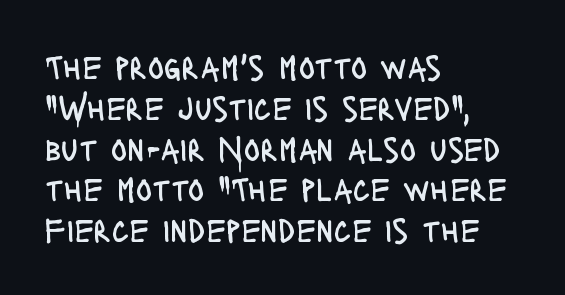
{"serif": "no", "italic": "no", "bold": "no", "weight": "regular", "width": "condensed", "stroke_contrast": "low", "x_height": "large", "monospaced": "no", "underline": "no", "align": "left", "line_spacing_ratio": 1.2, "letter_spacing": "normal", "letter_spacing_em": 0.0, "glyph_px": 34}
